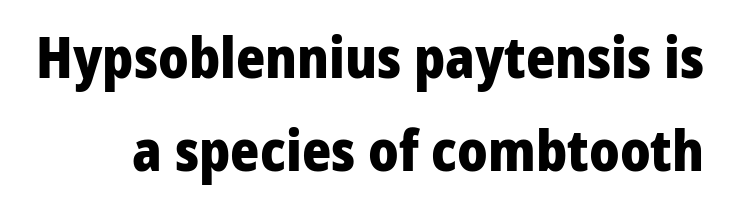
A roman cut, with each character standing at attention. In terms of letterspacing, this is plain default setting. In terms of weight, the rendering is a true, heavy bold. The block of text has a typical density, with ordinary space between rows.
